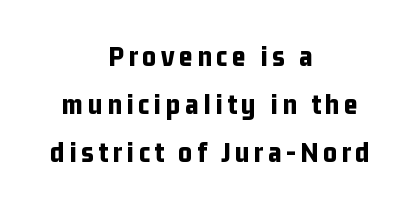
The specimen omits any rule beneath the text block's lines. The passage is arranged like a title page — every line centered. Note: no serifs on the glyphs. Character widths vary here, with narrow letters taking less room than wide ones. Successive baselines arrive at the customary interval.
